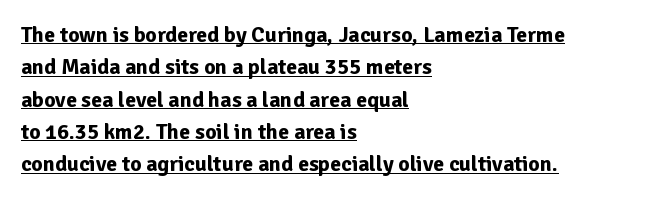
The image shows 22 px bold type, upright; set left-aligned, normal line spacing (1.47x), normal letter spacing, underlined.
